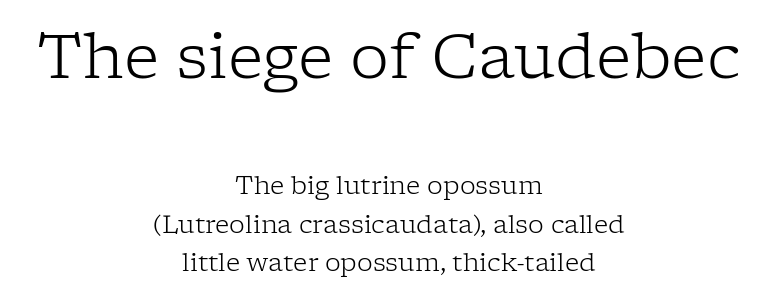
Q: Is the text bold? A: No.
Q: Is the text italic (slanted)? A: No, it is upright.
Q: Is the typeface a serif or a sans-serif typeface? A: Serif.
Q: Is the text underlined? A: No.
Q: How is the paragraph aligned? A: Centered.
Q: Is the spacing between letters normal or unusually wide? A: Normal.
Q: Is the spacing between lines tight, normal or loose? A: Normal.
Q: Which block of text is set in a larger size, the first (top) or the second (bottom)? A: The first (top) one.
Q: Width (condensed, normal, or wide)? A: Normal.
Q: Stroke contrast? A: Low.
Q: x-height? A: Medium.
Q: Monospaced? A: No.
